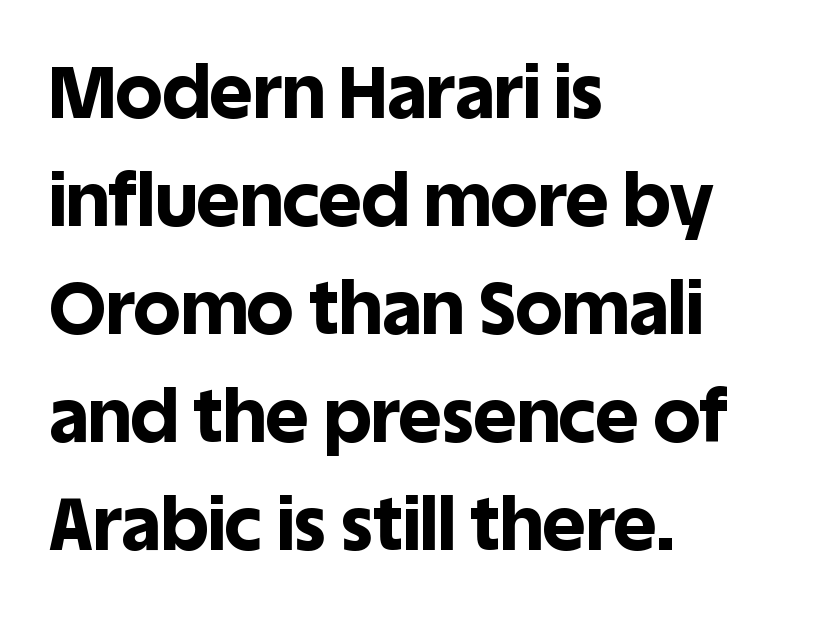
{"serif": "no", "italic": "no", "bold": "yes", "weight": "bold", "width": "normal", "x_height": "large", "monospaced": "no", "underline": "no", "align": "left", "line_spacing": "normal", "line_spacing_ratio": 1.46, "letter_spacing": "normal", "letter_spacing_em": 0.0, "glyph_px": 74}
